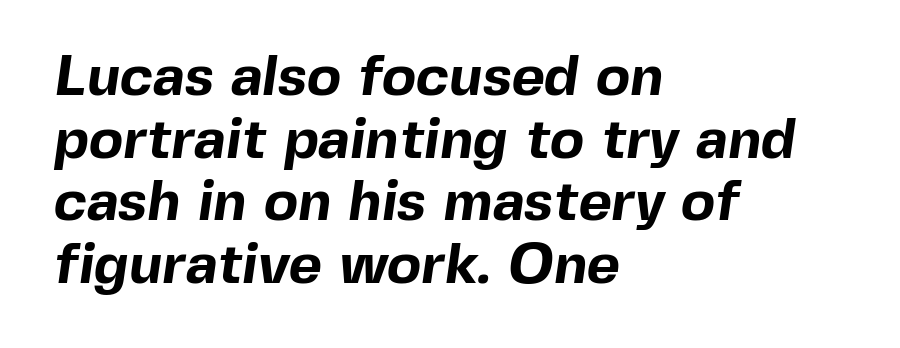
{"serif": "no", "bold": "yes", "weight": "bold", "width": "normal", "x_height": "medium", "monospaced": "no", "underline": "no", "align": "left", "line_spacing": "tight", "line_spacing_ratio": 1.1, "letter_spacing": "normal", "letter_spacing_em": 0.0, "glyph_px": 57}
